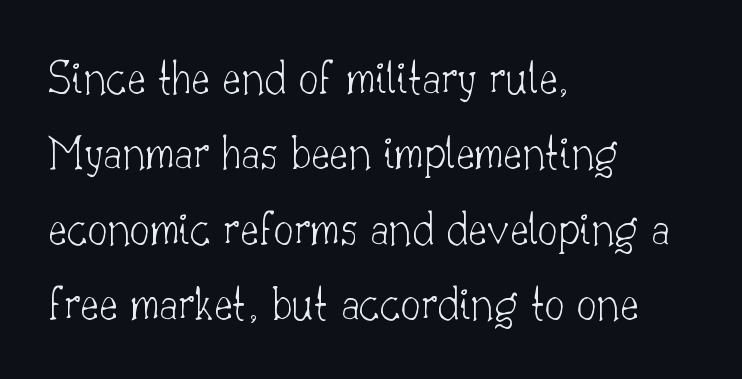
Q: Is the text bold? A: No.
Q: Is the text italic (slanted)? A: No, it is upright.
Q: Is the typeface a serif or a sans-serif typeface? A: Serif.
Q: Is the text underlined? A: No.
Q: How is the paragraph aligned? A: Left-aligned.
Q: Is the spacing between letters normal or unusually wide? A: Normal.
Q: Is the spacing between lines tight, normal or loose? A: Normal.
Q: Width (condensed, normal, or wide)? A: Normal.
Q: Stroke contrast? A: Low.
Q: x-height? A: Small.
Q: Monospaced? A: No.
